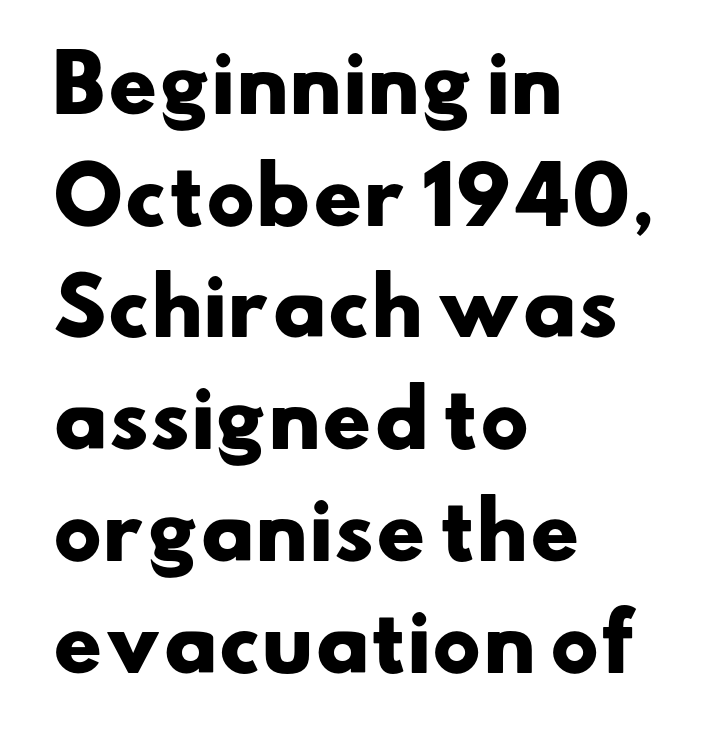
The image shows 76 px heavy, wide sans-serif type; set left-aligned, normal line spacing (1.47x), normal letter spacing, not underlined; low stroke contrast and a small x-height.
